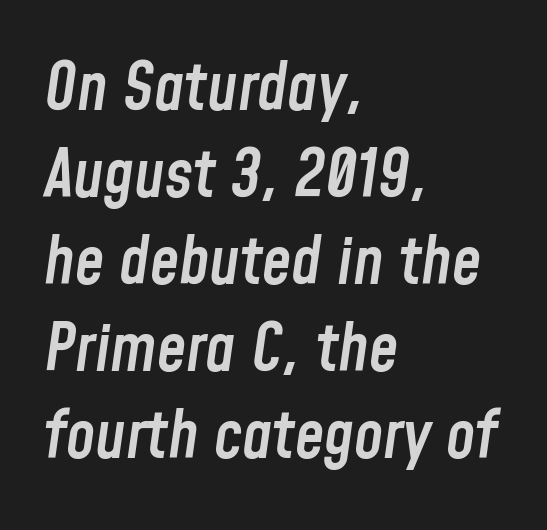
The image shows 66 px semibold, condensed type, italic (leaning right); set left-aligned, normal line spacing (1.32x), normal letter spacing, not underlined; low stroke contrast and a medium x-height.
